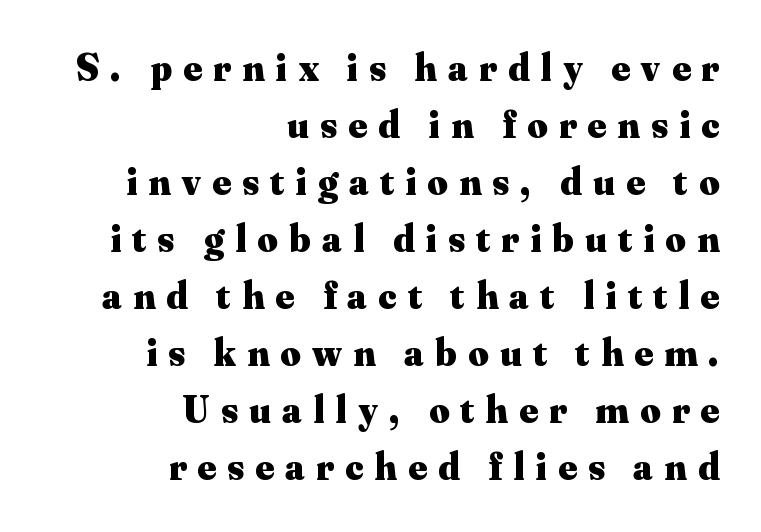
Q: Is the text bold? A: Yes.
Q: Is the text italic (slanted)? A: No, it is upright.
Q: Is the typeface a serif or a sans-serif typeface? A: Serif.
Q: Is the text underlined? A: No.
Q: How is the paragraph aligned? A: Right-aligned.
Q: Is the spacing between letters normal or unusually wide? A: Unusually wide.
Q: Is the spacing between lines tight, normal or loose? A: Normal.
Q: Width (condensed, normal, or wide)? A: Normal.
Q: Stroke contrast? A: Medium.
Q: x-height? A: Small.
Q: Monospaced? A: No.
